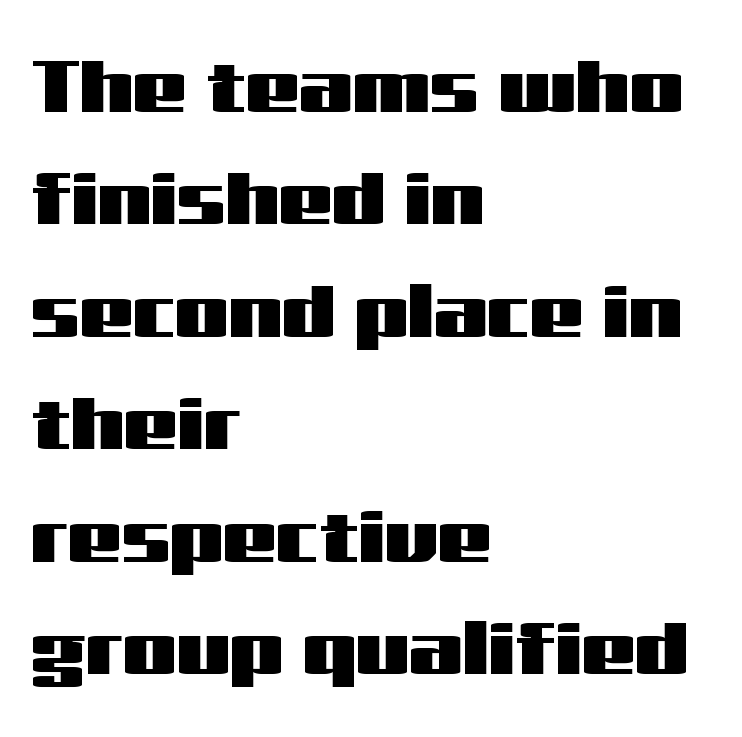
Q: Is the text italic (slanted)? A: No, it is upright.
Q: Is the typeface a serif or a sans-serif typeface? A: Sans-serif.
Q: Is the text underlined? A: No.
Q: How is the paragraph aligned? A: Left-aligned.
Q: Is the spacing between letters normal or unusually wide? A: Normal.
Q: Is the spacing between lines tight, normal or loose? A: Normal.
Q: Width (condensed, normal, or wide)? A: Wide.
Q: Stroke contrast? A: Medium.
Q: x-height? A: Medium.
Q: Monospaced? A: No.
